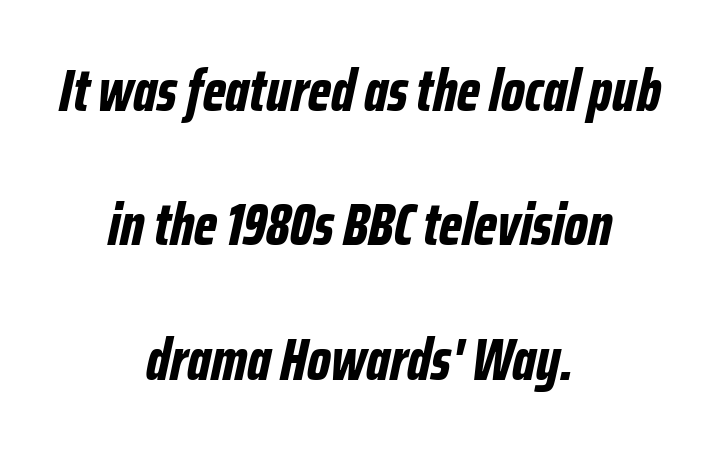
Q: Is the text bold? A: Yes.
Q: Is the text italic (slanted)? A: Yes, it leans right by about 12 degrees.
Q: Is the text underlined? A: No.
Q: How is the paragraph aligned? A: Centered.
Q: Is the spacing between letters normal or unusually wide? A: Normal.
Q: Is the spacing between lines tight, normal or loose? A: Loose.
Q: Width (condensed, normal, or wide)? A: Condensed.
Q: Stroke contrast? A: Low.
Q: x-height? A: Medium.
Q: Monospaced? A: No.
